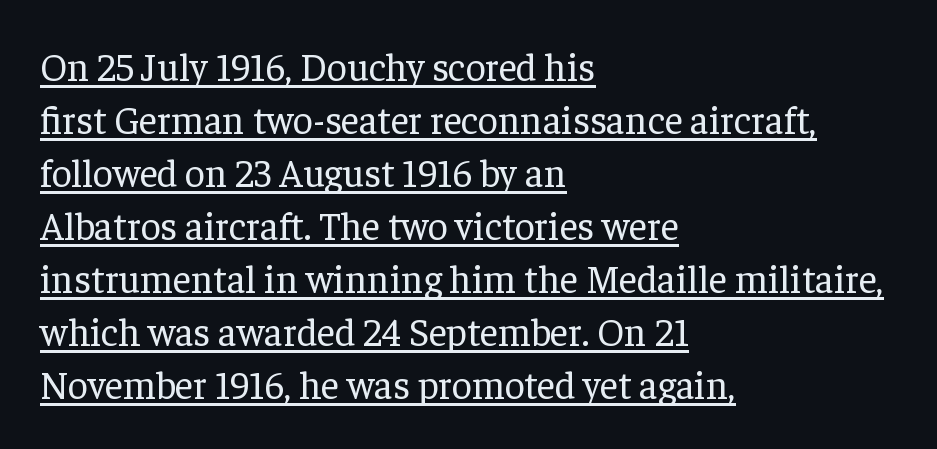
Q: Is the text bold? A: No.
Q: Is the text italic (slanted)? A: No, it is upright.
Q: Is the typeface a serif or a sans-serif typeface? A: Serif.
Q: Is the text underlined? A: Yes.
Q: How is the paragraph aligned? A: Left-aligned.
Q: Is the spacing between letters normal or unusually wide? A: Normal.
Q: Is the spacing between lines tight, normal or loose? A: Normal.
Q: Width (condensed, normal, or wide)? A: Normal.
Q: Stroke contrast? A: Low.
Q: x-height? A: Medium.
Q: Monospaced? A: No.
